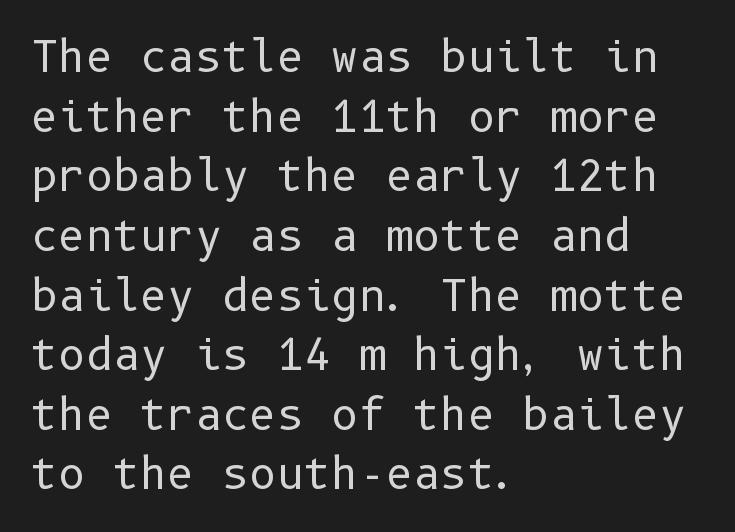
Glyph-to-glyph distance matches everyday printed text. Line beginnings align vertically; line endings do not. Nope, not italic — everything's standing straight. Reading down the column, the eye jumps a familiar distance to each next line. Bold? No — there's no thickening of the strokes. Type without underlining.
